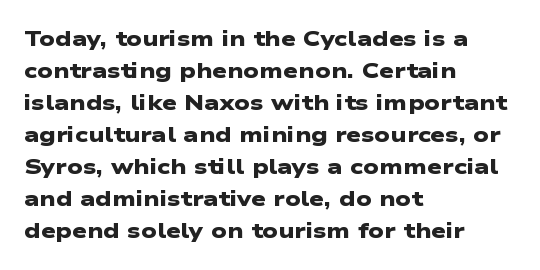
{"bold": "yes", "underline": "no", "align": "left", "line_spacing": "normal", "line_spacing_ratio": 1.52, "letter_spacing": "normal", "letter_spacing_em": 0.0, "glyph_px": 21}
